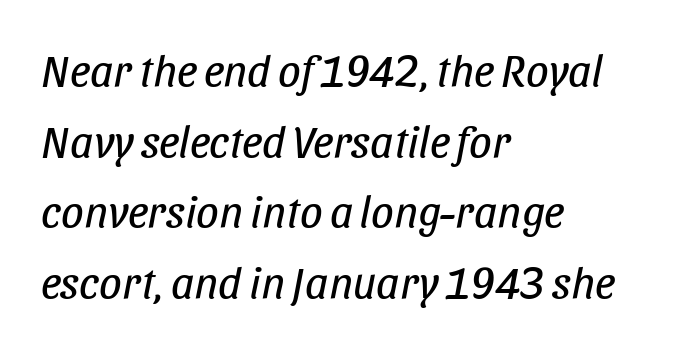
The designer left line spacing at the default. Teacher's note: observe the even left margin — that is flush-left alignment. Summary of weight: not heavy and not bold. Varying glyph widths throughout — classic text-font behaviour. Every character sits at an angle, as italics do.
